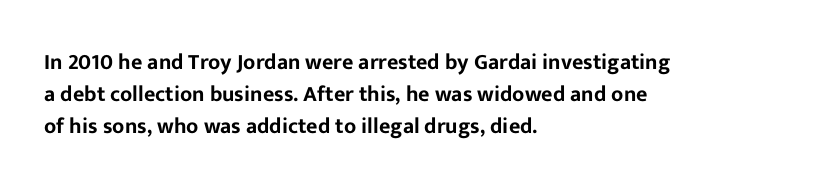
Q: Is the text italic (slanted)? A: No, it is upright.
Q: Is the text underlined? A: No.
Q: How is the paragraph aligned? A: Left-aligned.
Q: Is the spacing between letters normal or unusually wide? A: Normal.
Q: Is the spacing between lines tight, normal or loose? A: Normal.
